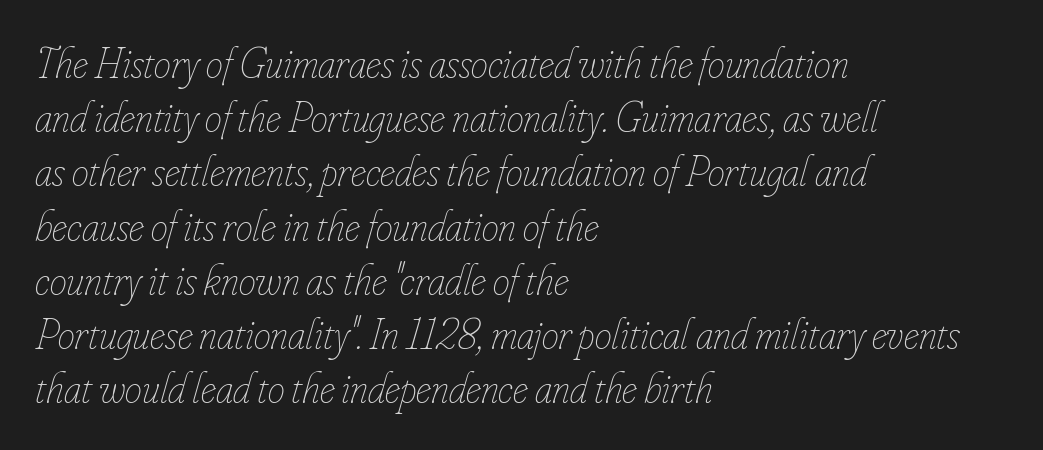
Q: Is the text bold? A: No.
Q: Is the text italic (slanted)? A: Yes, it leans right by about 16 degrees.
Q: Is the text underlined? A: No.
Q: How is the paragraph aligned? A: Left-aligned.
Q: Is the spacing between letters normal or unusually wide? A: Normal.
Q: Is the spacing between lines tight, normal or loose? A: Normal.
Q: Width (condensed, normal, or wide)? A: Condensed.
Q: Stroke contrast? A: Low.
Q: x-height? A: Small.
Q: Monospaced? A: No.
